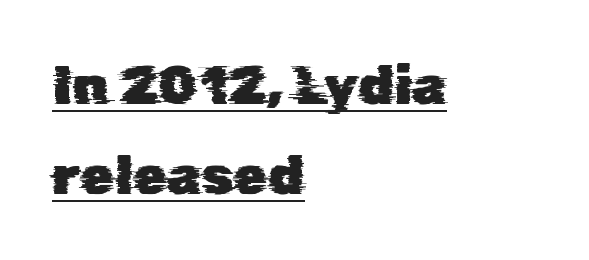
Q: Is the typeface a serif or a sans-serif typeface? A: Sans-serif.
Q: Is the text underlined? A: Yes.
Q: How is the paragraph aligned? A: Left-aligned.
Q: Is the spacing between letters normal or unusually wide? A: Normal.
Q: Is the spacing between lines tight, normal or loose? A: Normal.
Q: Width (condensed, normal, or wide)? A: Normal.
Q: Stroke contrast? A: Low.
Q: x-height? A: Medium.
Q: Monospaced? A: No.
